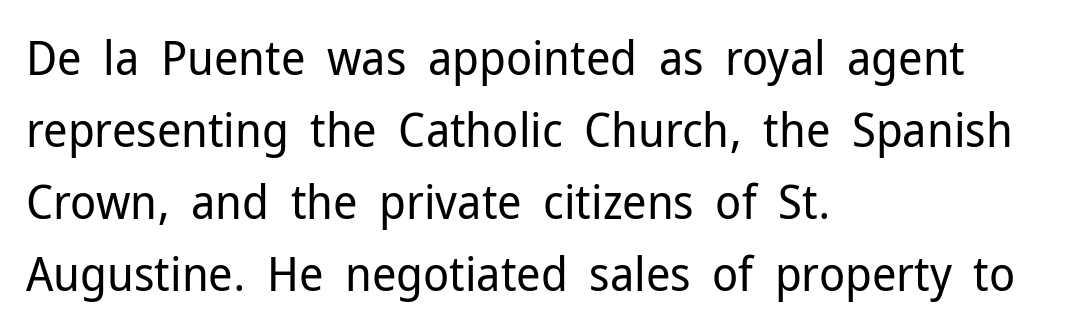
This rendering uses left alignment, leaving the right contour irregular. Nothing unusual about the tracking: characters are spaced as the font intends. The typeface has the unassuming heft of standard copy or less. Is this a sans? Yes — the strokes have no serifs. Spacing verdict: proportional, widths tailored to each character. Vertically, the passage feels balanced, rows spaced as you'd expect.
